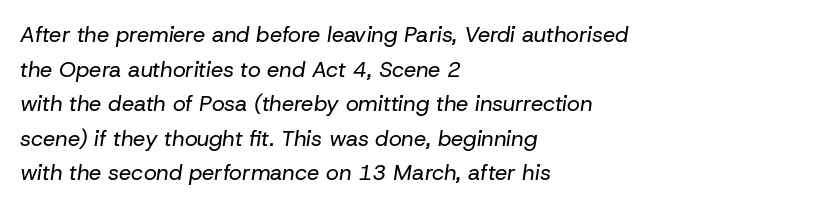
Q: Is the text bold? A: No.
Q: Is the text italic (slanted)? A: Yes, it leans right by about 8 degrees.
Q: Is the text underlined? A: No.
Q: How is the paragraph aligned? A: Left-aligned.
Q: Is the spacing between letters normal or unusually wide? A: Normal.
Q: Is the spacing between lines tight, normal or loose? A: Normal.
